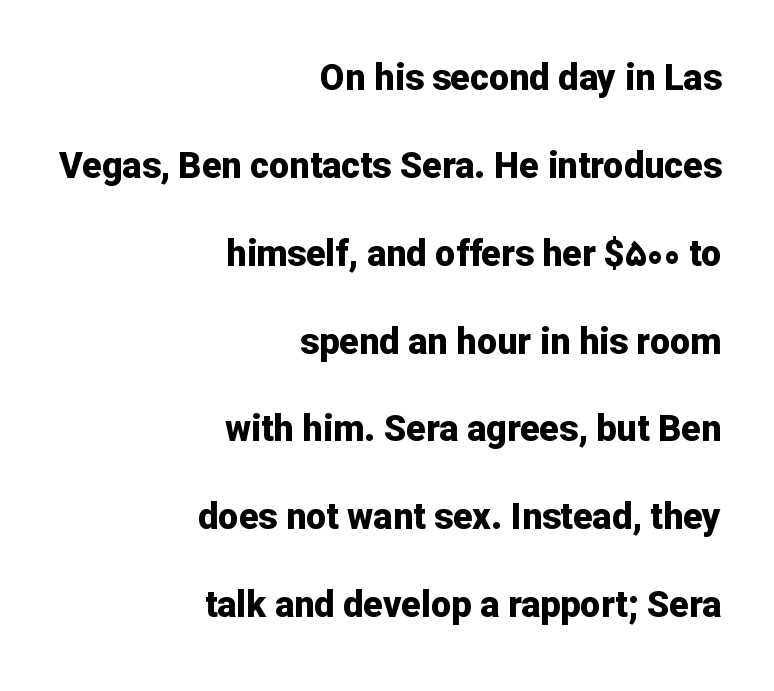
{"serif": "no", "italic": "no", "bold": "yes", "weight": "bold", "width": "normal", "stroke_contrast": "low", "x_height": "medium", "monospaced": "no", "underline": "no", "align": "right", "line_spacing": "loose", "line_spacing_ratio": 2.44, "letter_spacing": "normal", "letter_spacing_em": 0.0, "glyph_px": 36}
